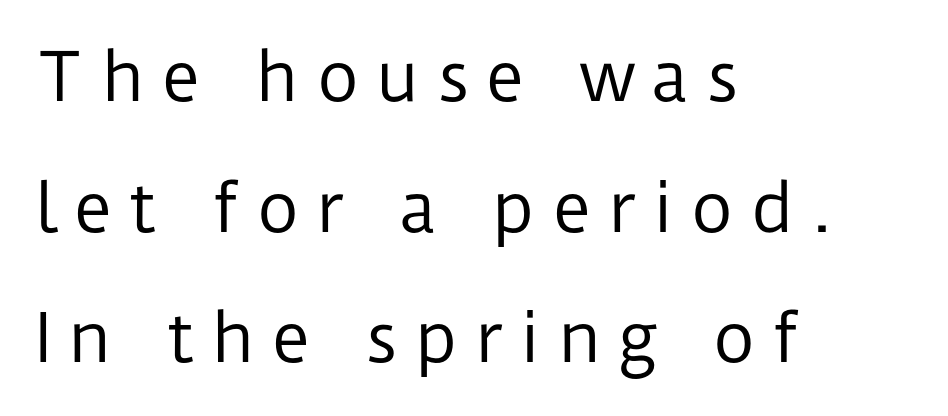
The image shows 66 px regular-weight sans-serif type, upright; set left-aligned, loose line spacing (1.98x), unusually wide letter spacing (+0.25 em), not underlined; low stroke contrast and a medium x-height.
